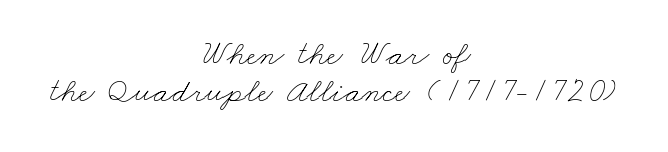
The image shows 34 px thin, wide type; set centered, tight line spacing (1.08x), normal letter spacing, not underlined; low stroke contrast and a small x-height.
